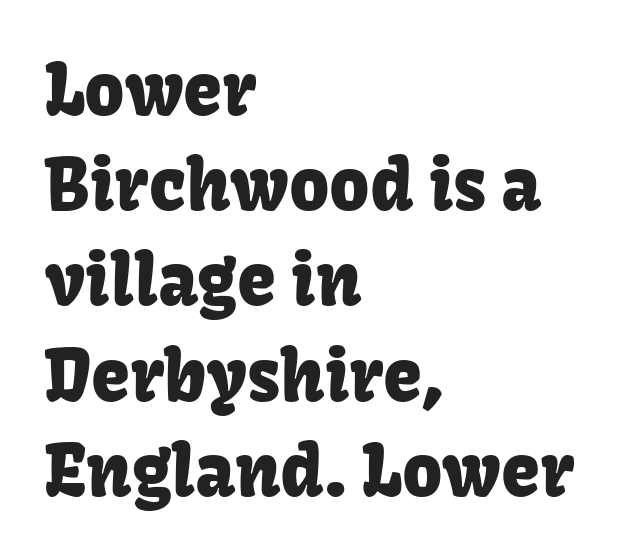
The rag falls on the right side of this text block. Quick note: underline off. The axis of the letterforms is exactly vertical. A typesetter would label this face a sans. A typesetter would call this proportional, since set widths differ per character. Reading down the column, the eye jumps a familiar distance to each next line.
